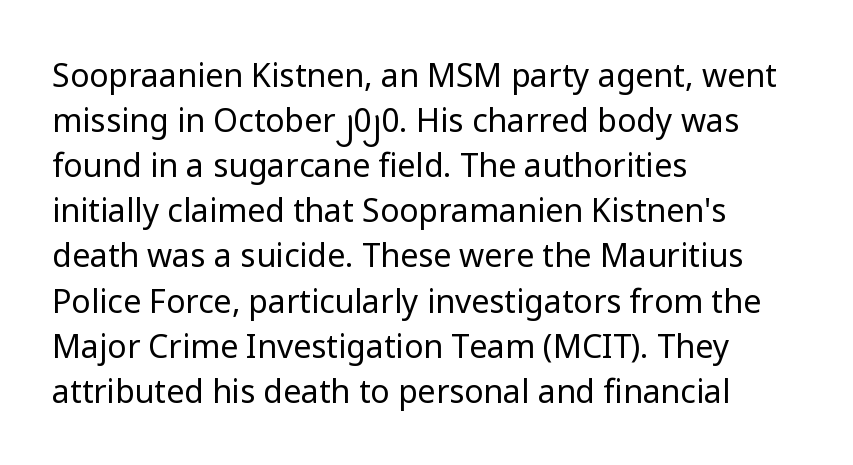
{"serif": "no", "italic": "no", "bold": "no", "weight": "regular", "width": "normal", "stroke_contrast": "low", "x_height": "medium", "monospaced": "no", "underline": "no", "align": "left", "line_spacing": "normal", "line_spacing_ratio": 1.41, "letter_spacing": "normal", "letter_spacing_em": 0.0, "glyph_px": 32}
